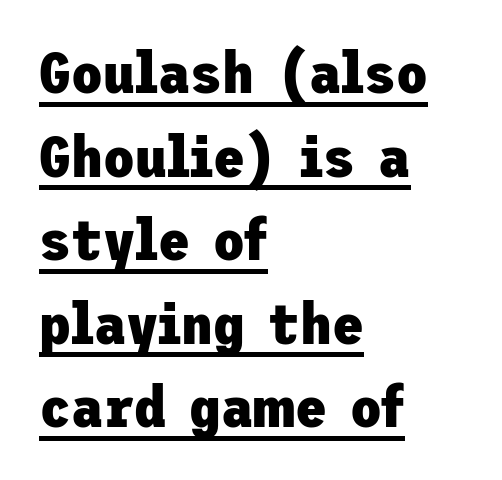
Q: Is the text bold? A: Yes.
Q: Is the text italic (slanted)? A: No, it is upright.
Q: Is the typeface a serif or a sans-serif typeface? A: Sans-serif.
Q: Is the text underlined? A: Yes.
Q: How is the paragraph aligned? A: Left-aligned.
Q: Is the spacing between letters normal or unusually wide? A: Normal.
Q: Is the spacing between lines tight, normal or loose? A: Normal.
Q: Width (condensed, normal, or wide)? A: Normal.
Q: Stroke contrast? A: Low.
Q: x-height? A: Medium.
